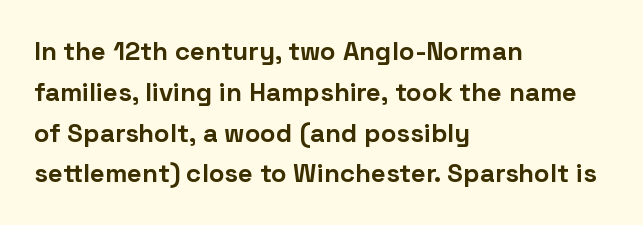
The image shows 26 px bold type, upright; set left-aligned, normal line spacing (1.57x), normal letter spacing, not underlined.
